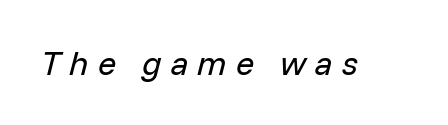
{"italic": "yes", "lean": "right", "slant_degrees": 14, "bold": "no", "weight": "regular", "width": "normal", "stroke_contrast": "low", "x_height": "medium", "monospaced": "no", "underline": "no", "letter_spacing": "wide", "letter_spacing_em": 0.26, "glyph_px": 34}
